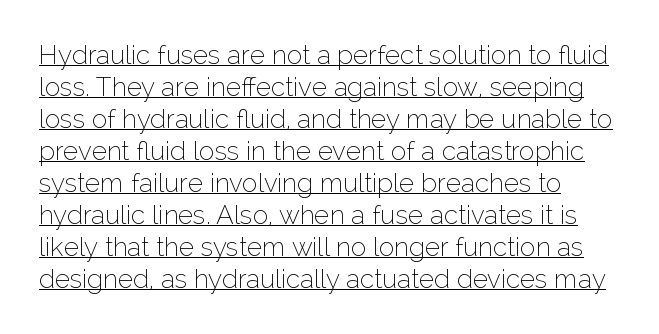
Q: Is the text bold? A: No.
Q: Is the text italic (slanted)? A: No, it is upright.
Q: Is the text underlined? A: Yes.
Q: How is the paragraph aligned? A: Left-aligned.
Q: Is the spacing between letters normal or unusually wide? A: Normal.
